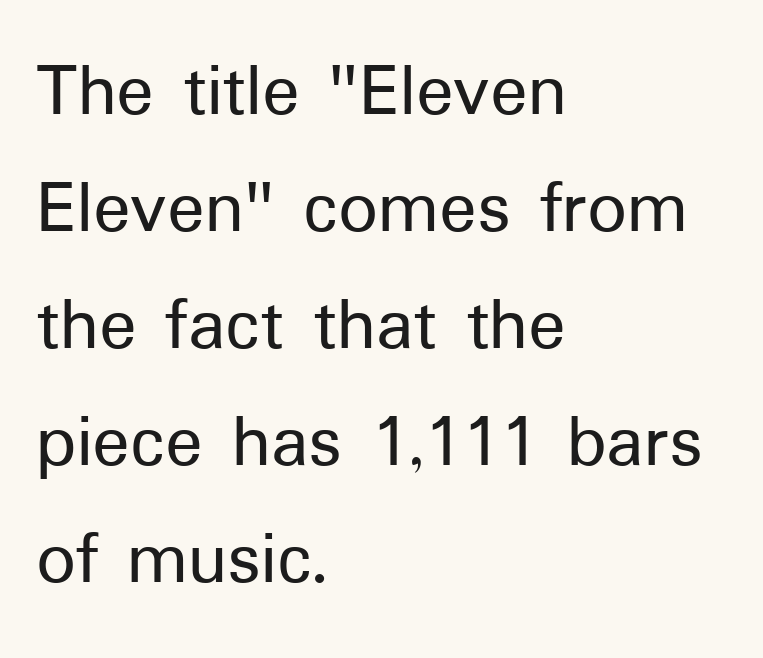
A sans-serif font was chosen for this passage. Do the characters align in a grid? No, the font is proportional. The gap between lines stays unmarked. The paragraph has a hard left edge and a soft right edge. These lines were composed using upright roman letters. Students, observe: this is what conventionally led text looks like.
